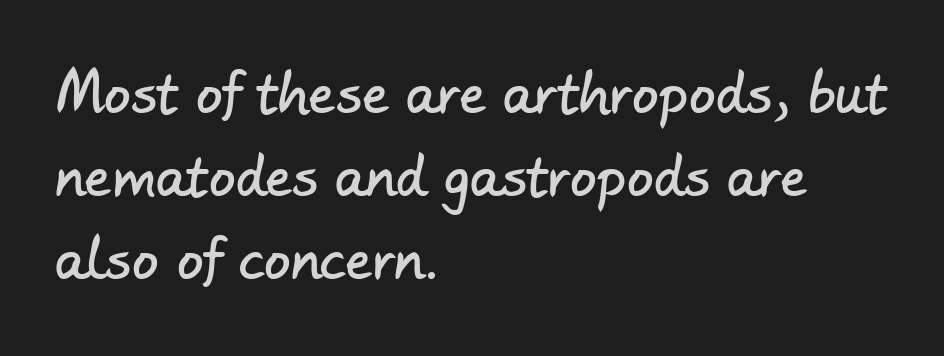
The image shows 53 px sans-serif type; set left-aligned, normal line spacing (1.57x), normal letter spacing, not underlined; low stroke contrast and a small x-height.
